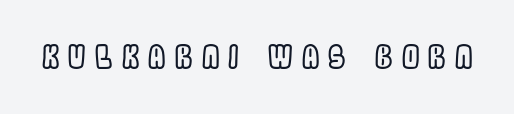
{"italic": "no", "width": "condensed", "x_height": "large", "monospaced": "no", "underline": "no", "letter_spacing": "wide", "letter_spacing_em": 0.3, "glyph_px": 31}
